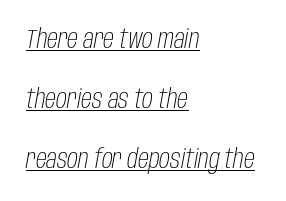
{"italic": "yes", "lean": "right", "slant_degrees": 10, "bold": "no", "underline": "yes", "align": "left", "line_spacing": "loose", "line_spacing_ratio": 2.22, "letter_spacing": "normal", "letter_spacing_em": 0.0, "glyph_px": 27}
